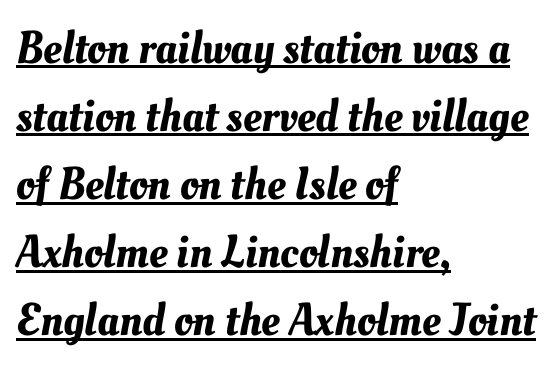
These characters rest on top of a visible drawn line. Summary of vertical rhythm: regular, with standard interline spacing. The lines in this sample share a left origin and differ only in where they stop. The type is set solid horizontally, with unmodified tracking. The face used here is proportionally spaced, like ordinary book or web type.
